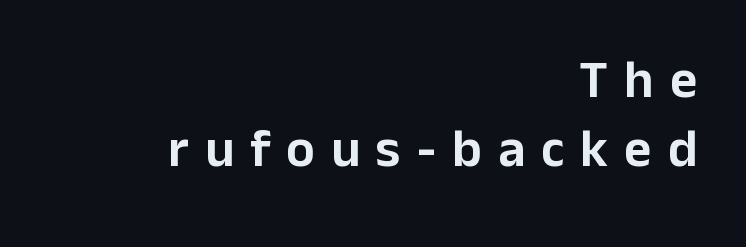
The image shows 53 px sans-serif type, upright; set right-aligned, normal line spacing (1.3x), unusually wide letter spacing (+0.3 em), not underlined; low stroke contrast and a medium x-height.
